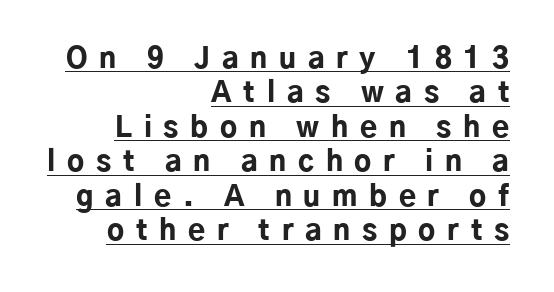
Q: Is the text bold? A: Yes.
Q: Is the text italic (slanted)? A: No, it is upright.
Q: Is the typeface a serif or a sans-serif typeface? A: Sans-serif.
Q: Is the text underlined? A: Yes.
Q: How is the paragraph aligned? A: Right-aligned.
Q: Is the spacing between letters normal or unusually wide? A: Unusually wide.
Q: Width (condensed, normal, or wide)? A: Normal.
Q: Stroke contrast? A: Low.
Q: x-height? A: Medium.
Q: Monospaced? A: No.
